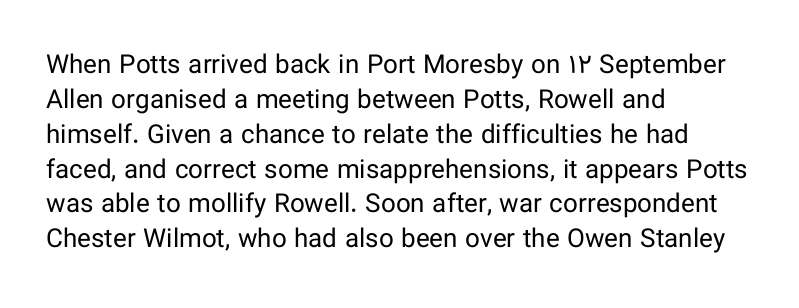
The image shows 26 px text type, upright; set left-aligned, normal line spacing (1.34x), normal letter spacing, not underlined.
